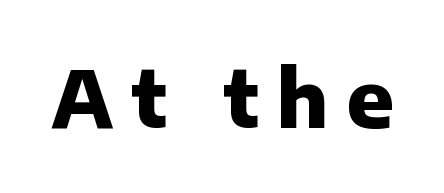
{"serif": "no", "italic": "no", "bold": "yes", "weight": "heavy", "width": "normal", "stroke_contrast": "low", "x_height": "medium", "monospaced": "no", "underline": "no", "letter_spacing": "wide", "letter_spacing_em": 0.22, "glyph_px": 78}
